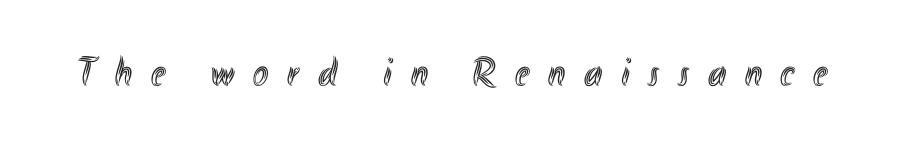
The image shows 41 px condensed type; set unusually wide letter spacing (+0.46 em), not underlined; a small x-height.
